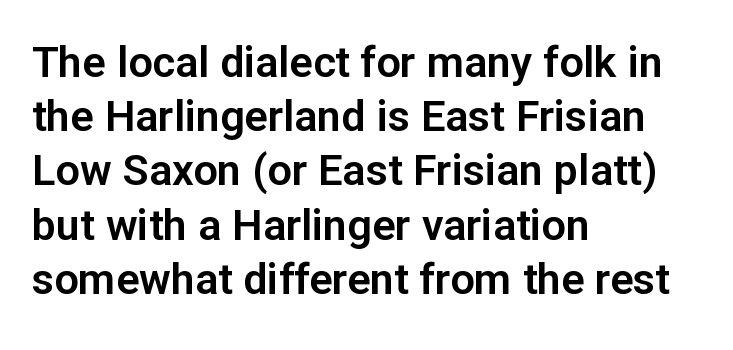
If you drew a ruler down the left edge, every line would touch it. The strip under each line holds only bare page. Think of a printed novel: that variable character pitch is what you see here. Characters remain perfectly vertical along every line.
